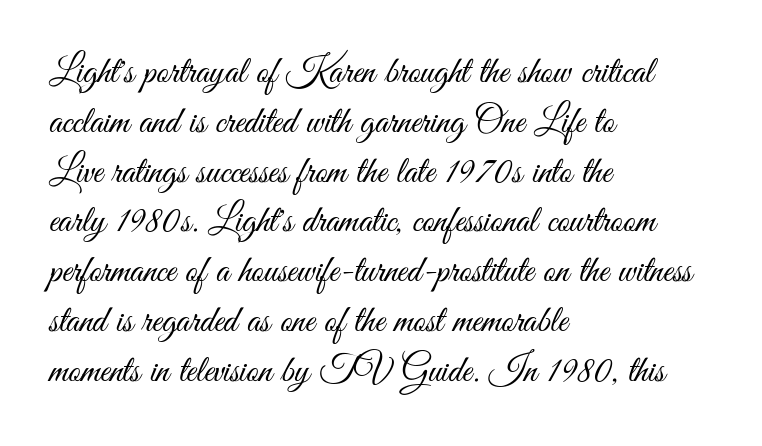
Q: Is the text bold? A: No.
Q: Is the text italic (slanted)? A: Yes.
Q: Is the typeface a serif or a sans-serif typeface? A: Sans-serif.
Q: Is the text underlined? A: No.
Q: How is the paragraph aligned? A: Left-aligned.
Q: Is the spacing between letters normal or unusually wide? A: Normal.
Q: Is the spacing between lines tight, normal or loose? A: Normal.
Q: Width (condensed, normal, or wide)? A: Condensed.
Q: Stroke contrast? A: Medium.
Q: x-height? A: Small.
Q: Monospaced? A: No.
